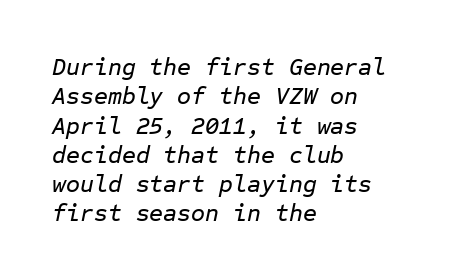
Casual observation: everything's shoved over to the left. Tracking here is standard; glyphs follow each other at the usual distance. The axis of the letterforms is tilted away from vertical. Check the space under the baseline: it is left empty.
